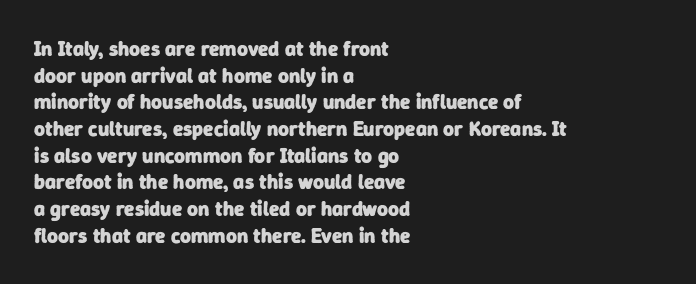
Unmarked baselines from the first word to the last. The setting favours the left margin, as ordinary paragraphs usually do. Regarding leading, the lines here are spaced in the standard way. Observe the ordinary spacing: letters are neighbours, not strangers. Heft: maximum for text — a bold.
